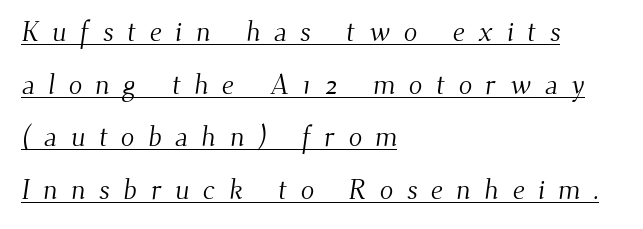
{"serif": "yes", "bold": "no", "weight": "light", "width": "normal", "stroke_contrast": "medium", "x_height": "small", "monospaced": "no", "underline": "yes", "align": "left", "line_spacing_ratio": 1.88, "letter_spacing": "wide", "letter_spacing_em": 0.48, "glyph_px": 28}
